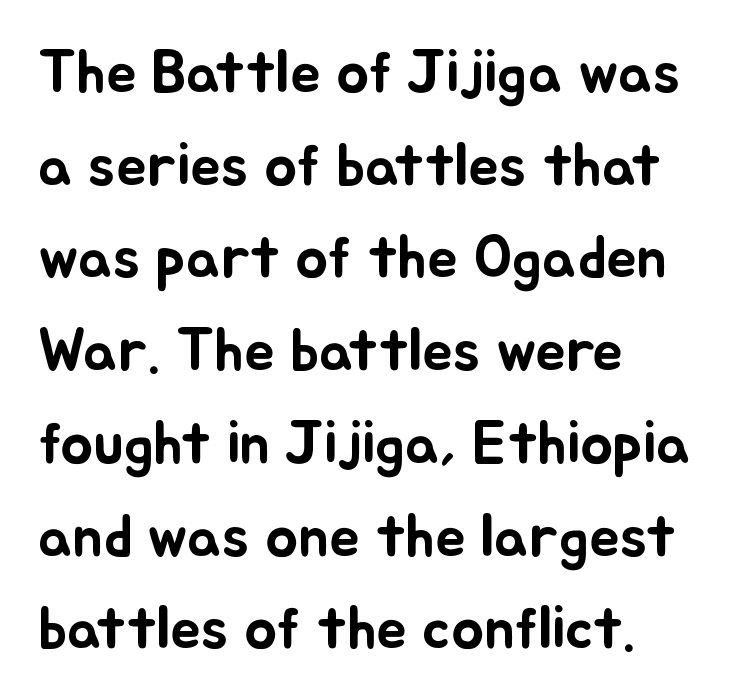
{"italic": "no", "width": "normal", "stroke_contrast": "low", "x_height": "small", "monospaced": "no", "underline": "no", "align": "left", "line_spacing": "normal", "line_spacing_ratio": 1.52, "letter_spacing": "normal", "letter_spacing_em": 0.0, "glyph_px": 61}
